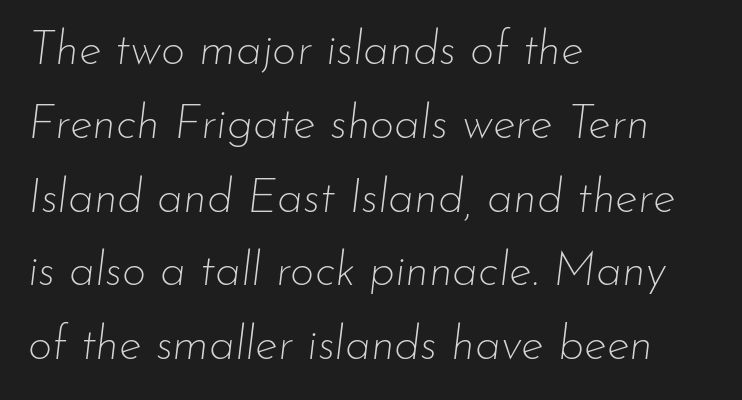
Q: Is the text bold? A: No.
Q: Is the text italic (slanted)? A: Yes, it leans right by about 7 degrees.
Q: Is the text underlined? A: No.
Q: How is the paragraph aligned? A: Left-aligned.
Q: Is the spacing between letters normal or unusually wide? A: Normal.
Q: Is the spacing between lines tight, normal or loose? A: Normal.
Q: Width (condensed, normal, or wide)? A: Normal.
Q: Stroke contrast? A: Low.
Q: x-height? A: Small.
Q: Monospaced? A: No.
